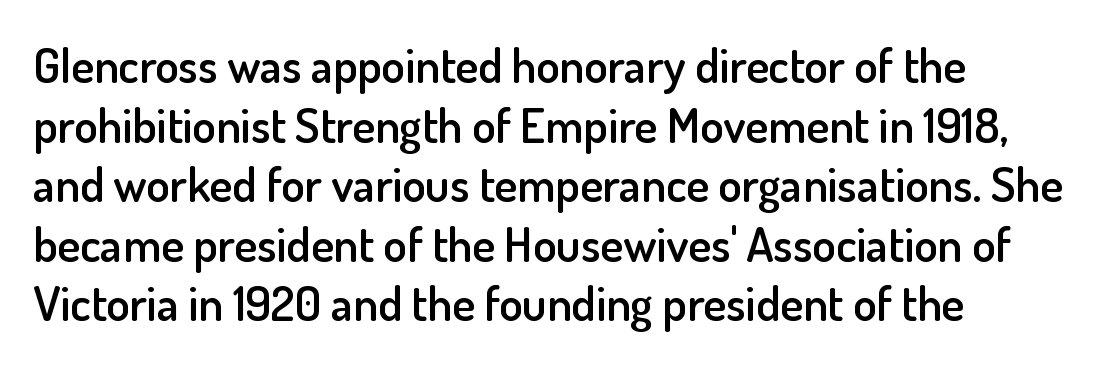
Typesetter's note: demi weight, one step under bold. This sample uses a sans-serif face. Plain, unruled lines of type. A typesetter would call this proportional, since set widths differ per character. No extra tracking has been applied to these lines. A roman cut, with each character standing at attention.
